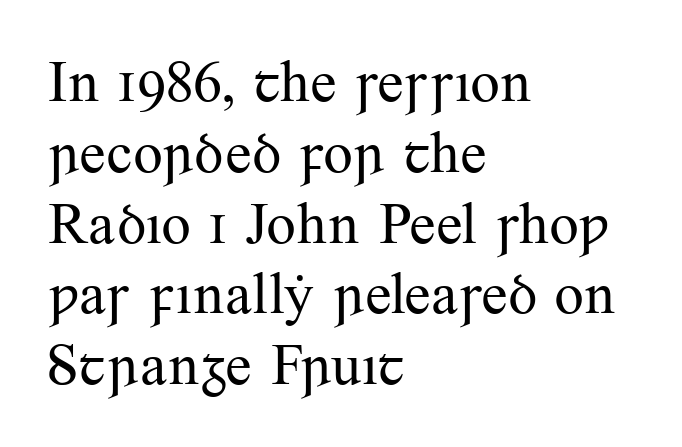
Unbolded letterforms with no extra heft. Caption: standard tracking, unaltered. Italic: no, the glyphs are upright roman. The passage shown is not underscored anywhere.
